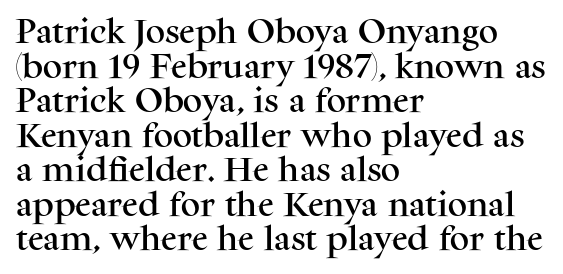
The image shows 27 px text type, upright; set left-aligned, normal line spacing (1.28x), normal letter spacing, not underlined.
